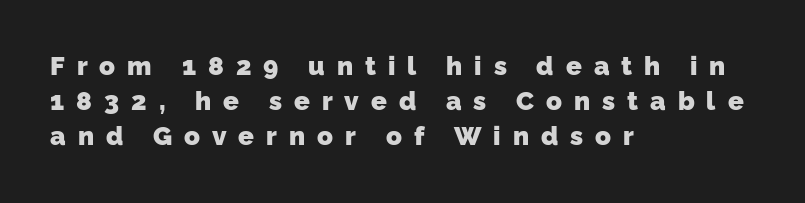
Q: Is the text bold? A: Yes.
Q: Is the text underlined? A: No.
Q: How is the paragraph aligned? A: Left-aligned.
Q: Is the spacing between letters normal or unusually wide? A: Unusually wide.
Q: Is the spacing between lines tight, normal or loose? A: Normal.
